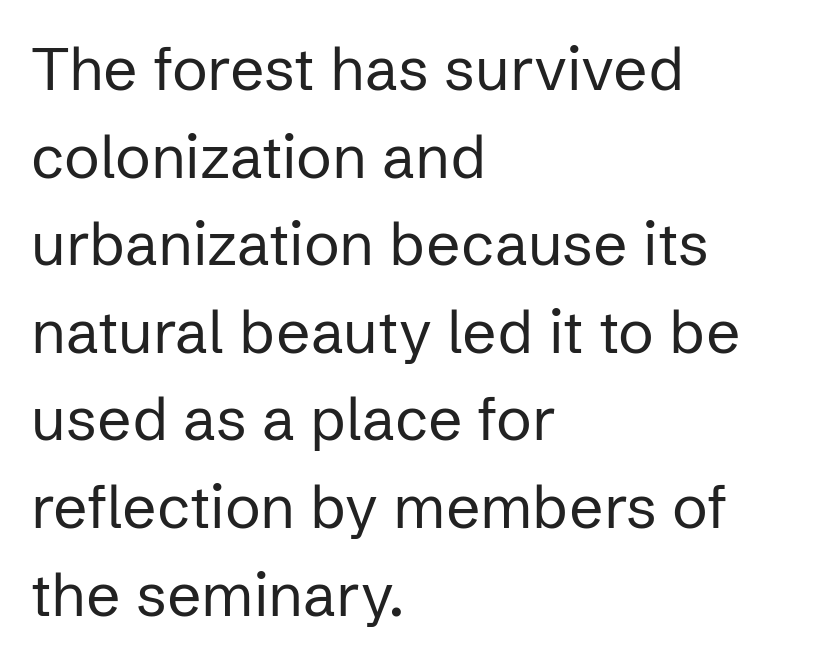
The image shows 60 px regular-weight sans-serif type, upright; set left-aligned, normal line spacing (1.46x), normal letter spacing, not underlined; low stroke contrast and a medium x-height.
